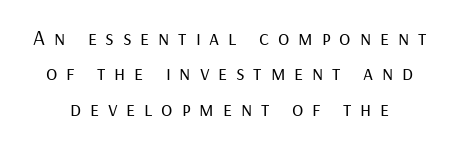
The image shows 21 px text type, upright; set normal line spacing (1.68x), unusually wide letter spacing (+0.42 em), not underlined.
